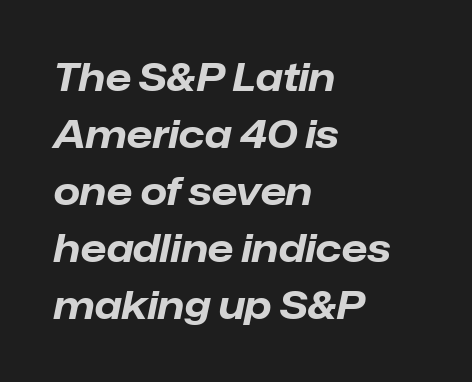
Is this a fixed-width face? No — the glyphs have proportional, varying widths. The typography opts for an oblique posture over an upright one. Underlining? Definitely not there. Compared with a centered layout, this one pins lines to the left instead. Compared with an ordinary text face, these strokes are far heavier — a full bold.
